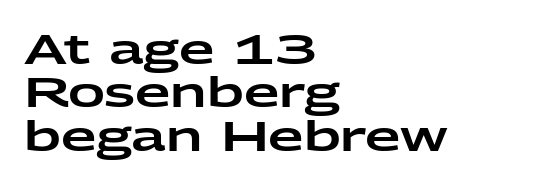
A sans-serif font was chosen for this passage. Character widths vary here, with narrow letters taking less room than wide ones. You can tell it's not italic because the verticals are truly vertical. The text block is weighted toward the left margin, trailing off unevenly rightward. The tracking reads as untouched default to a designer's eye. A clean baseline with only descenders dipping below it.
